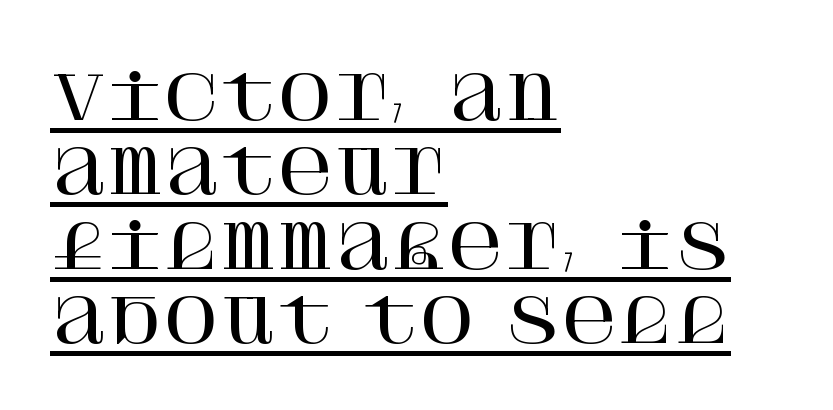
Glance below the letters and you will spot a drawn line. Inter-character spacing is left at the font's built-in metrics. Ascenders rise straight up at ninety degrees. The setting favours the left margin, as ordinary paragraphs usually do. Examine the stroke ends and you'll spot serifs.
